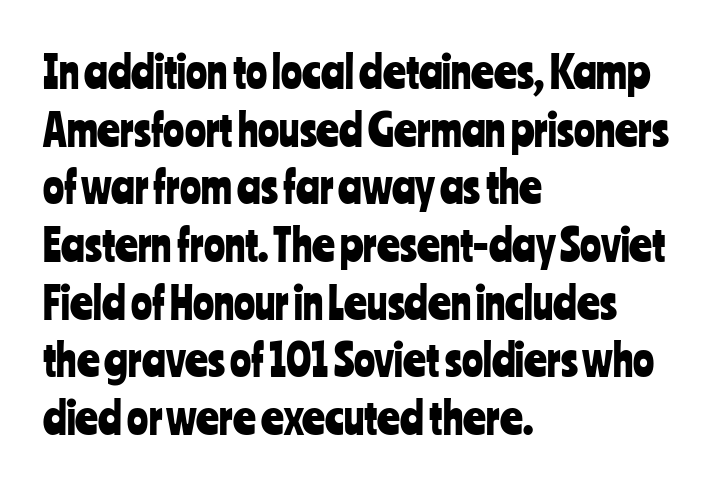
Evenly set lines give the paragraph a standard silhouette. The passage shown is typed in a proportional face where columns would drift. A sans-serif font was chosen for this passage. Underline: absent. Does the lettering tilt? It doesn't — this is upright.
